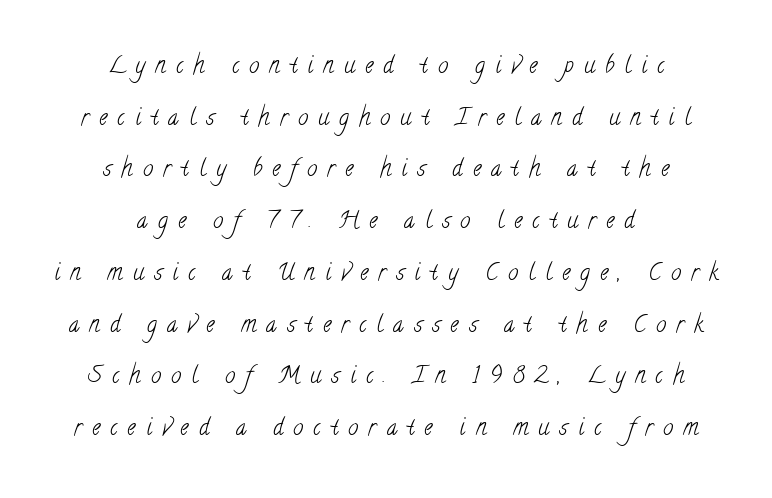
Q: Is the text bold? A: No.
Q: Is the text underlined? A: No.
Q: How is the paragraph aligned? A: Centered.
Q: Is the spacing between letters normal or unusually wide? A: Unusually wide.
Q: Is the spacing between lines tight, normal or loose? A: Loose.
